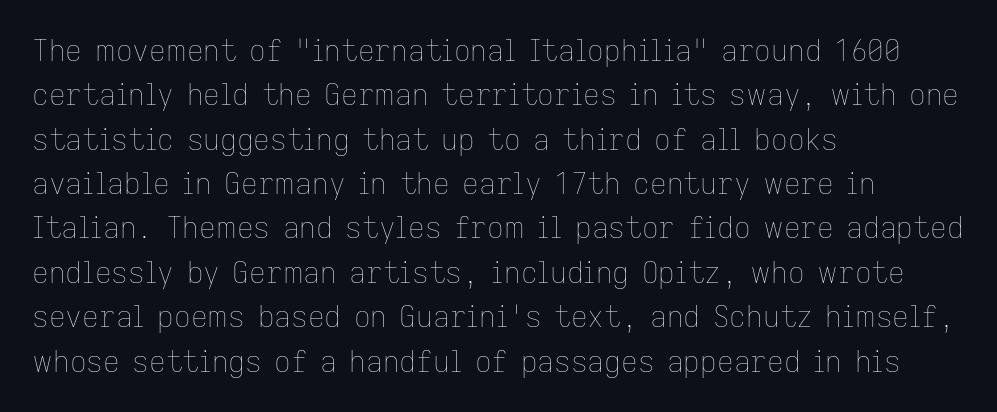
The image shows 29 px thin type, upright; set left-aligned, normal line spacing (1.53x), normal letter spacing, not underlined; low stroke contrast and a medium x-height.
